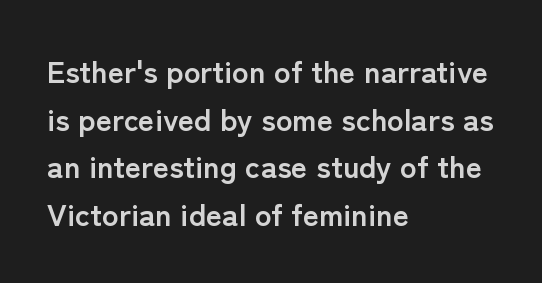
The passage shown is typeset with a sans-serif family. Do the characters align in a grid? No, the font is proportional. Caption: multi-line text, flush left, ragged right. Just letters on the line, the space beneath them empty. These words are printed bold, with thick strokes throughout. Successive baselines arrive at the customary interval.
